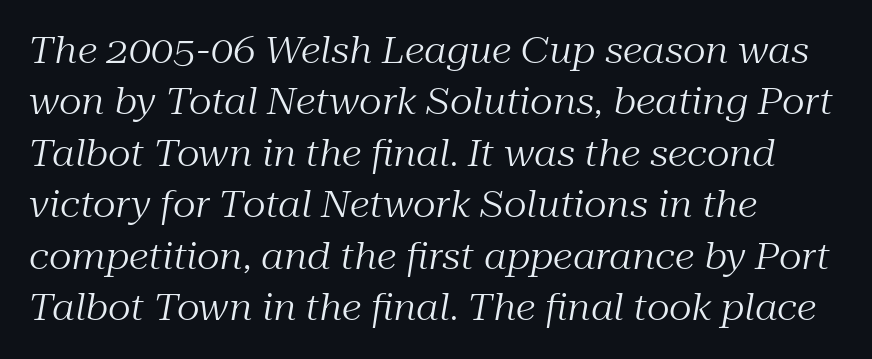
Q: Is the text bold? A: No.
Q: Is the text italic (slanted)? A: Yes, it leans right by about 10 degrees.
Q: Is the typeface a serif or a sans-serif typeface? A: Serif.
Q: Is the text underlined? A: No.
Q: How is the paragraph aligned? A: Left-aligned.
Q: Is the spacing between letters normal or unusually wide? A: Normal.
Q: Is the spacing between lines tight, normal or loose? A: Normal.
Q: Width (condensed, normal, or wide)? A: Normal.
Q: Stroke contrast? A: Medium.
Q: x-height? A: Medium.
Q: Monospaced? A: No.
